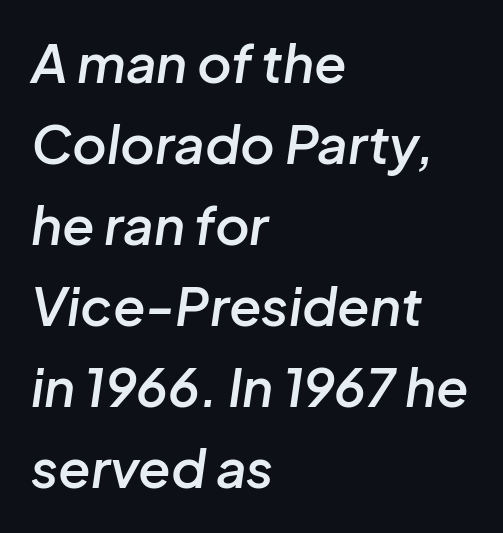
Q: Is the text bold? A: Semi-bold.
Q: Is the text italic (slanted)? A: Yes, it leans right by about 8 degrees.
Q: Is the text underlined? A: No.
Q: How is the paragraph aligned? A: Left-aligned.
Q: Is the spacing between letters normal or unusually wide? A: Normal.
Q: Is the spacing between lines tight, normal or loose? A: Normal.
Q: Width (condensed, normal, or wide)? A: Normal.
Q: Stroke contrast? A: Low.
Q: x-height? A: Medium.
Q: Monospaced? A: No.
